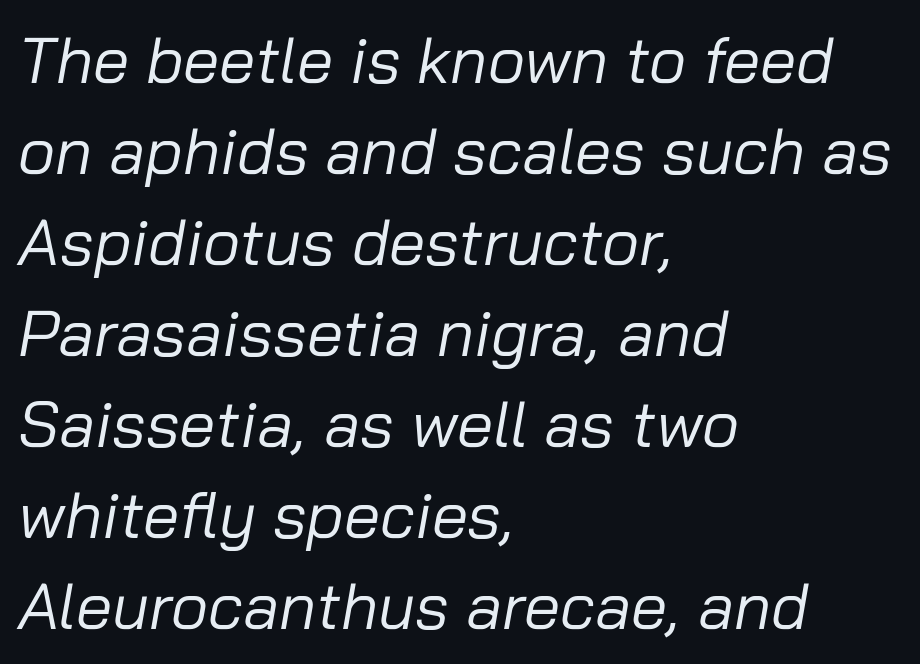
{"italic": "yes", "lean": "right", "slant_degrees": 10, "bold": "no", "weight": "regular", "width": "normal", "stroke_contrast": "low", "x_height": "medium", "monospaced": "no", "underline": "no", "align": "left", "line_spacing": "normal", "line_spacing_ratio": 1.4, "letter_spacing": "normal", "letter_spacing_em": 0.0, "glyph_px": 65}
